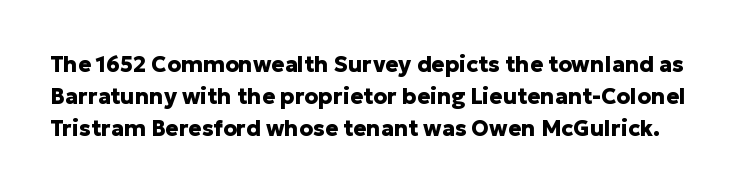
Decoration check: the copy has no underline. Is the type bold? Yes — the strokes are clearly thick and heavy. Tracking here is standard; glyphs follow each other at the usual distance. Notice how the stems are strictly vertical — no italics here. These lines sit exactly where default settings would place them.
